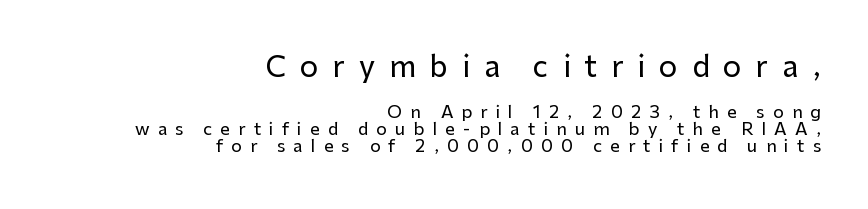
The image shows 29 px sans-serif type, upright; set right-aligned, tight line spacing (1.02x), unusually wide letter spacing (+0.48 em), not underlined; the first (top) block is 1.71x larger; low stroke contrast and a medium x-height.
